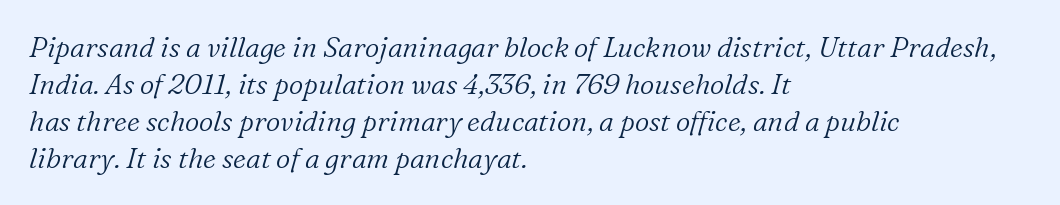
Q: Is the text bold? A: No.
Q: Is the text italic (slanted)? A: Yes, it leans right by about 16 degrees.
Q: Is the typeface a serif or a sans-serif typeface? A: Serif.
Q: Is the text underlined? A: No.
Q: How is the paragraph aligned? A: Left-aligned.
Q: Is the spacing between letters normal or unusually wide? A: Normal.
Q: Is the spacing between lines tight, normal or loose? A: Normal.
Q: Width (condensed, normal, or wide)? A: Normal.
Q: Stroke contrast? A: Low.
Q: x-height? A: Medium.
Q: Monospaced? A: No.
